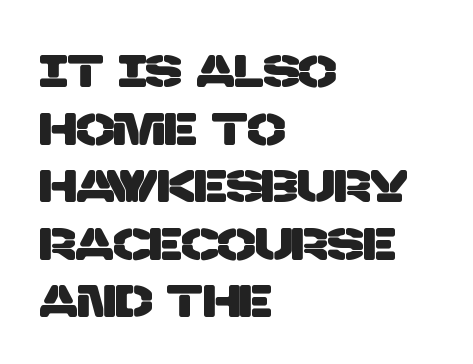
{"serif": "no", "width": "normal", "stroke_contrast": "low", "x_height": "large", "monospaced": "no", "underline": "no", "align": "left", "line_spacing": "normal", "line_spacing_ratio": 1.28, "letter_spacing": "normal", "letter_spacing_em": 0.0, "glyph_px": 45}
